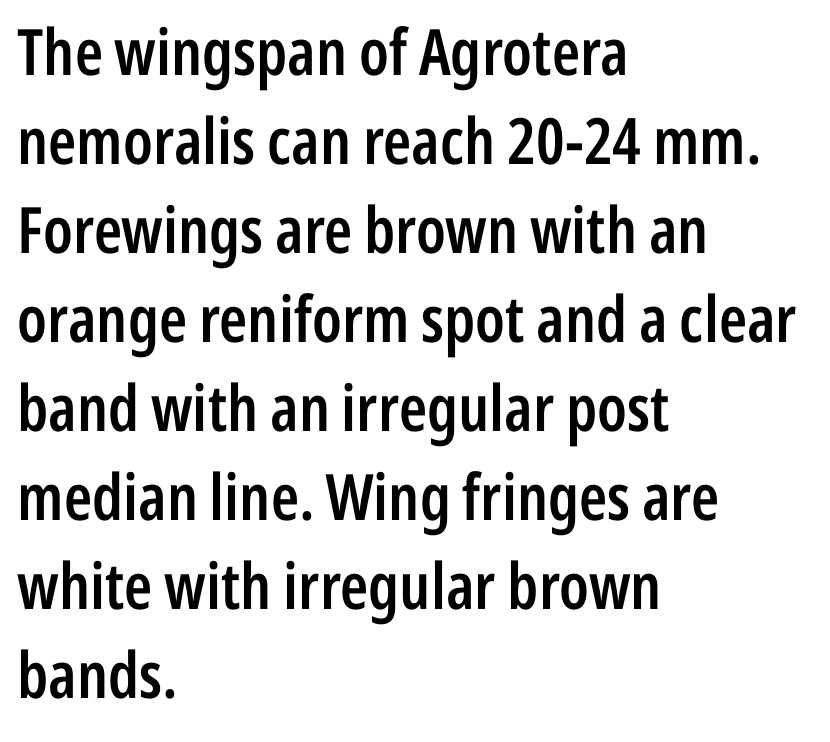
The image shows 64 px semibold, condensed sans-serif type, upright; set left-aligned, normal line spacing (1.39x), normal letter spacing, not underlined; low stroke contrast and a medium x-height.
